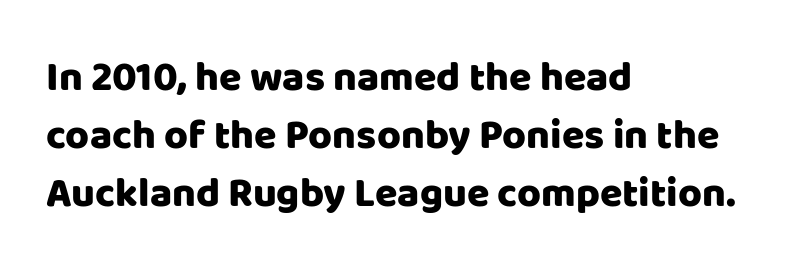
Underlining? Definitely not there. The leading is moderate, giving the passage an even texture. If you drew a line through each stem, it would be perfectly vertical. A student would call this left alignment; a typographer would say flush left, rag right. Think of a printed novel: that variable character pitch is what you see here.
